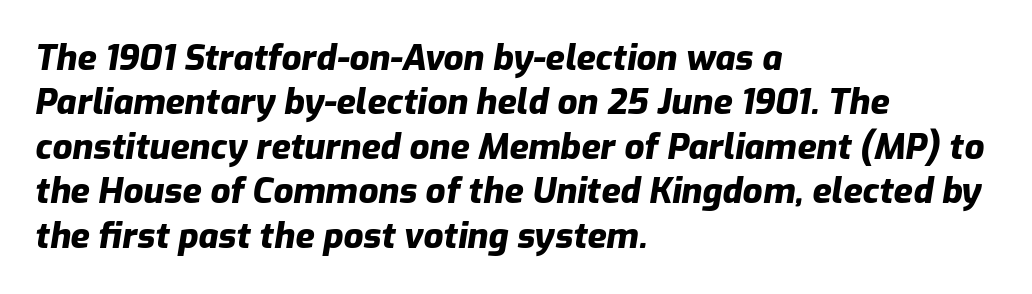
{"italic": "yes", "lean": "right", "slant_degrees": 9, "bold": "yes", "weight": "heavy", "width": "normal", "stroke_contrast": "low", "x_height": "medium", "monospaced": "no", "underline": "no", "align": "left", "line_spacing": "normal", "line_spacing_ratio": 1.27, "letter_spacing": "normal", "letter_spacing_em": 0.0, "glyph_px": 35}
